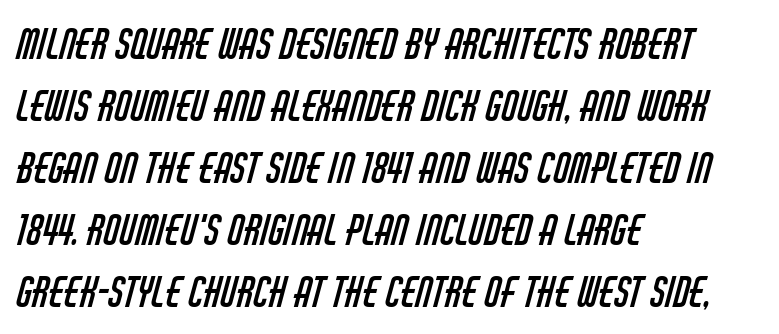
The image shows 41 px regular-weight, condensed sans-serif type; set left-aligned, normal line spacing (1.51x), normal letter spacing, not underlined; low stroke contrast and a large x-height.
